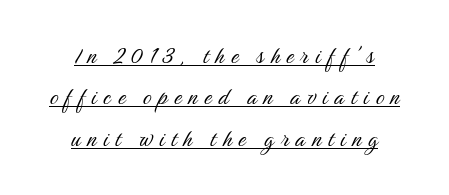
Leading: standard. A baseline rule has been typeset under these characters. These lines have a slow, spaced-out rhythm from letter to letter. The letters look calm and open, with moderate or lighter stems.
